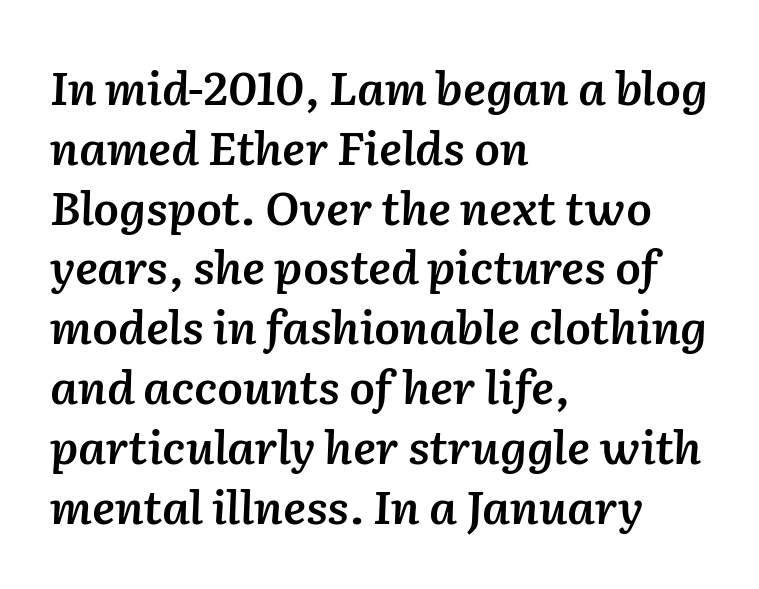
The image shows 46 px semibold type, italic (leaning right); set left-aligned, normal line spacing (1.3x), normal letter spacing, not underlined; low stroke contrast and a medium x-height.
